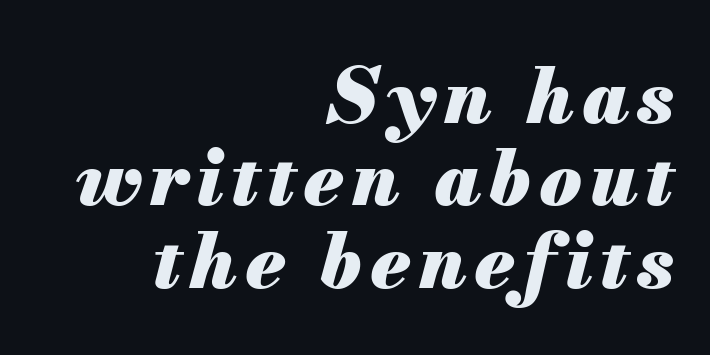
Q: Is the text bold? A: Yes.
Q: Is the text italic (slanted)? A: Yes, it leans right by about 13 degrees.
Q: Is the text underlined? A: No.
Q: How is the paragraph aligned? A: Right-aligned.
Q: Is the spacing between lines tight, normal or loose? A: Tight.
Q: Width (condensed, normal, or wide)? A: Normal.
Q: Stroke contrast? A: Medium.
Q: x-height? A: Small.
Q: Monospaced? A: No.
